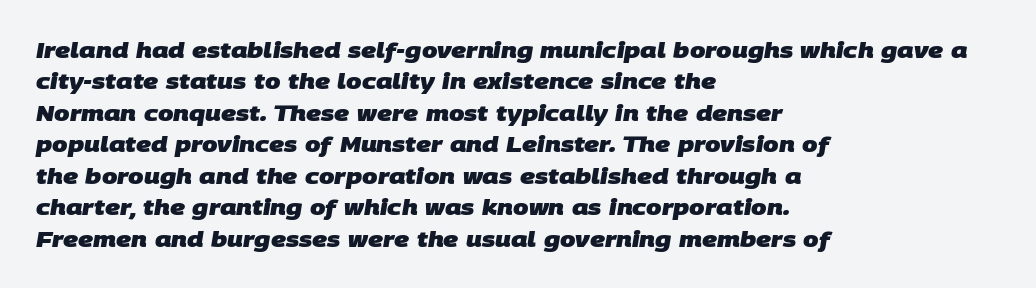
Q: Is the text bold? A: Yes.
Q: Is the text underlined? A: No.
Q: How is the paragraph aligned? A: Left-aligned.
Q: Is the spacing between letters normal or unusually wide? A: Normal.
Q: Is the spacing between lines tight, normal or loose? A: Normal.
